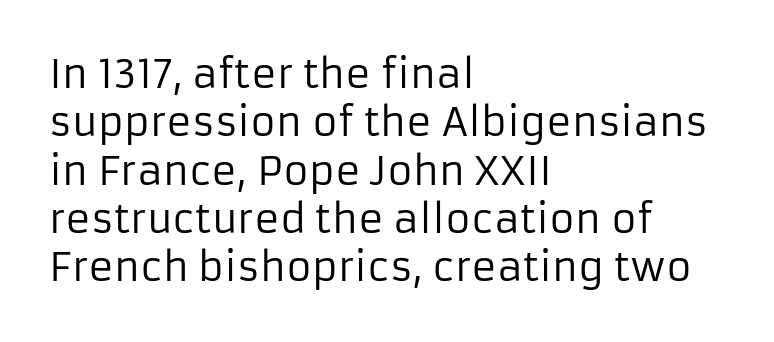
{"serif": "no", "italic": "no", "bold": "no", "weight": "regular", "width": "normal", "stroke_contrast": "low", "x_height": "medium", "monospaced": "no", "underline": "no", "align": "left", "line_spacing_ratio": 1.24, "letter_spacing": "normal", "letter_spacing_em": 0.0, "glyph_px": 39}
